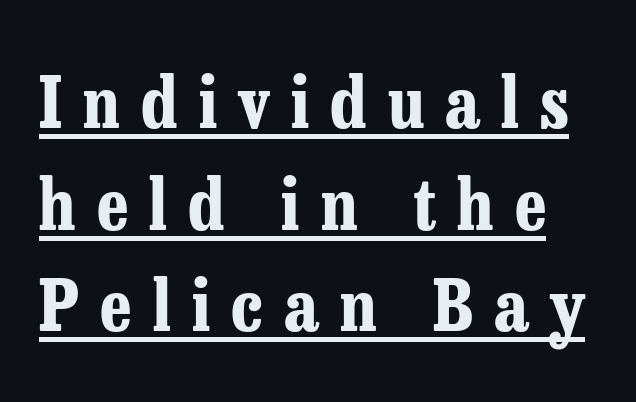
Q: Is the text bold? A: Yes.
Q: Is the text italic (slanted)? A: No, it is upright.
Q: Is the typeface a serif or a sans-serif typeface? A: Serif.
Q: Is the text underlined? A: Yes.
Q: Is the spacing between letters normal or unusually wide? A: Unusually wide.
Q: Is the spacing between lines tight, normal or loose? A: Normal.
Q: Width (condensed, normal, or wide)? A: Condensed.
Q: Stroke contrast? A: Low.
Q: x-height? A: Medium.
Q: Monospaced? A: No.
